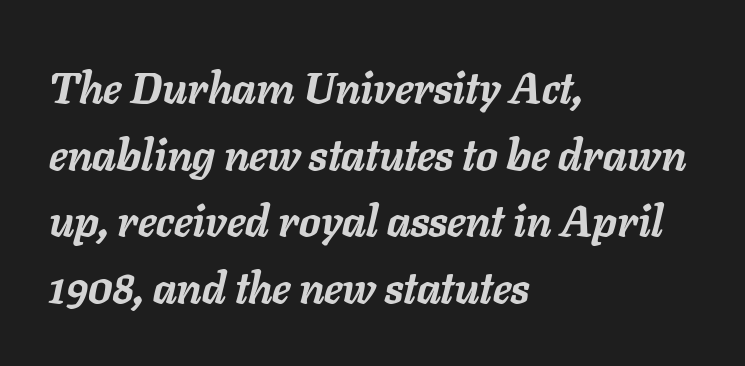
Q: Is the text bold? A: Yes.
Q: Is the text italic (slanted)? A: Yes, it leans right by about 11 degrees.
Q: Is the text underlined? A: No.
Q: How is the paragraph aligned? A: Left-aligned.
Q: Is the spacing between letters normal or unusually wide? A: Normal.
Q: Is the spacing between lines tight, normal or loose? A: Normal.
Q: Width (condensed, normal, or wide)? A: Normal.
Q: Stroke contrast? A: Low.
Q: x-height? A: Medium.
Q: Monospaced? A: No.
